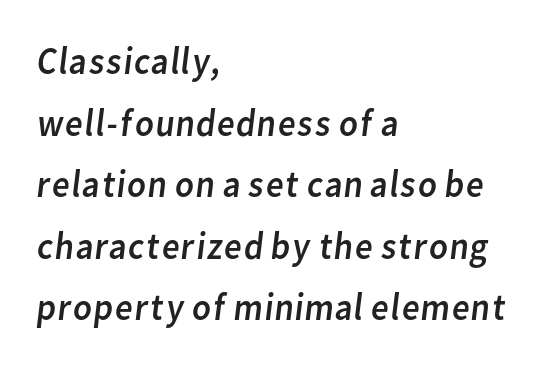
The image shows 39 px regular-weight sans-serif type; set left-aligned, normal line spacing (1.58x), normal letter spacing, not underlined; low stroke contrast and a medium x-height.
